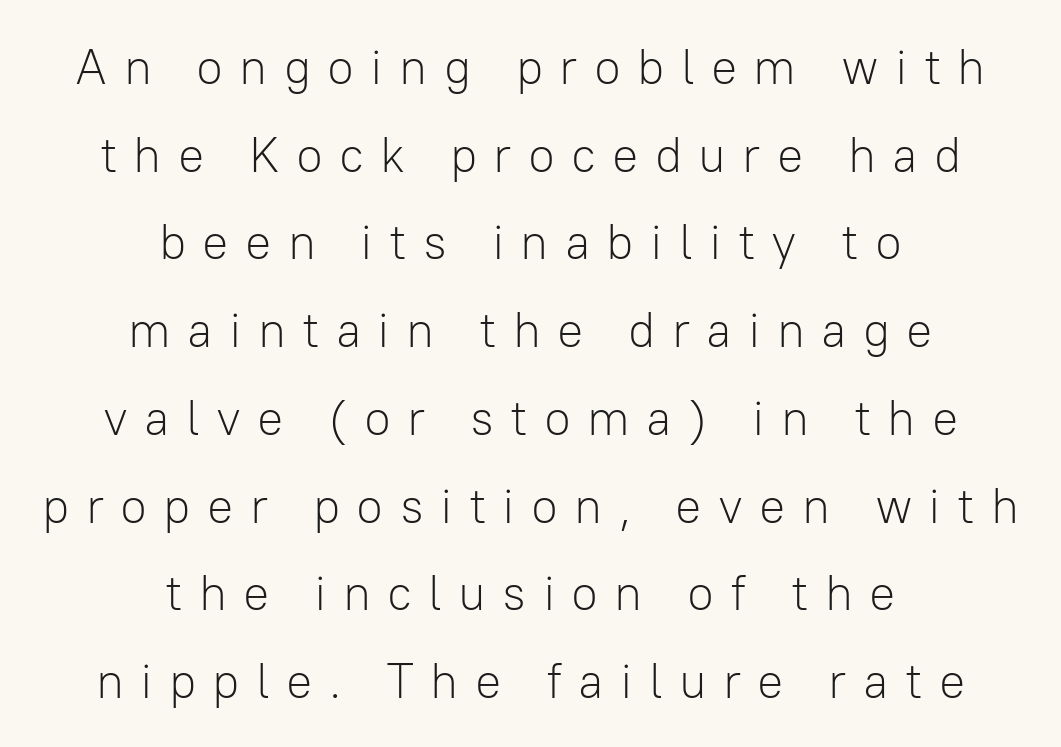
{"serif": "no", "italic": "no", "bold": "no", "weight": "light", "width": "normal", "stroke_contrast": "low", "x_height": "medium", "monospaced": "no", "underline": "no", "align": "center", "line_spacing_ratio": 1.79, "letter_spacing": "wide", "letter_spacing_em": 0.33, "glyph_px": 49}
